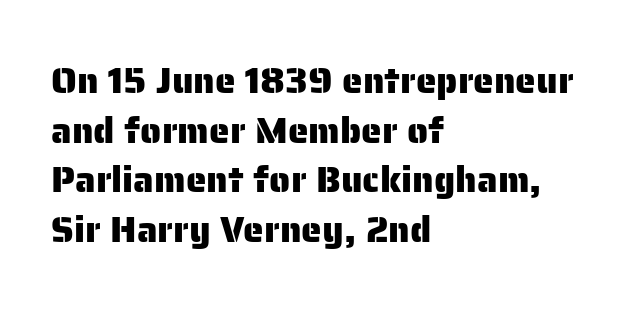
The image shows 37 px sans-serif type, upright; set left-aligned, normal line spacing (1.34x), normal letter spacing, not underlined; low stroke contrast and a medium x-height.
